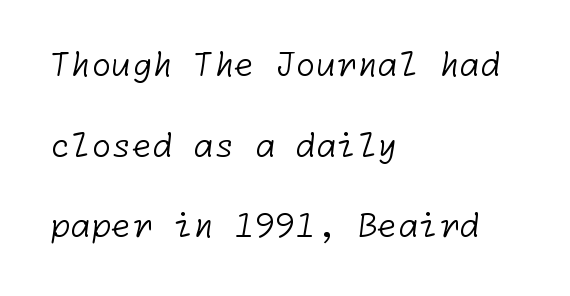
Anything drawn beneath the words? Only blank space. These glyphs show unthickened strokes, regular width or finer. How are the letters spaced? Ordinarily, with no added tracking. The face used here is a sans, in the tradition of grotesques and geometrics.
